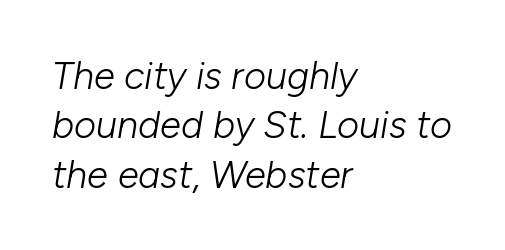
The image shows 38 px light type, italic (leaning right); set left-aligned, normal line spacing (1.3x), normal letter spacing, not underlined; low stroke contrast and a medium x-height.
